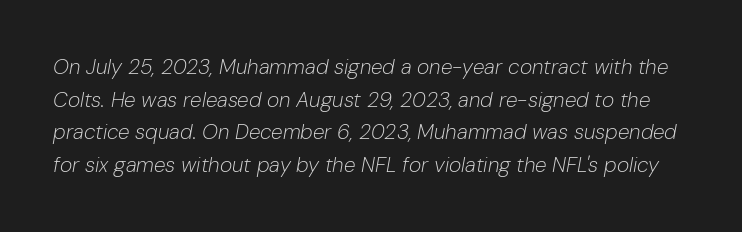
There's an unmistakable incline to the writing here. The line-height multiplier appears to be the usual default. Compared with typical body copy, the letter spacing here is the same. Check under the words: just untouched page. The characters are drawn with everyday or finer stroke widths.
